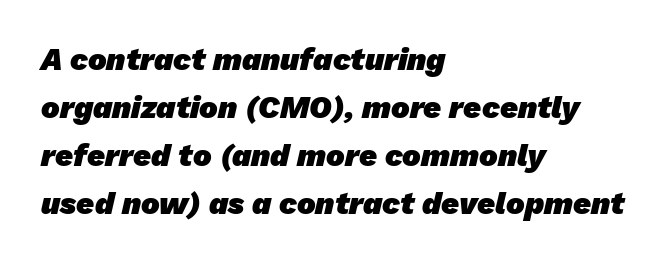
{"serif": "no", "bold": "yes", "weight": "heavy", "width": "normal", "stroke_contrast": "low", "x_height": "medium", "monospaced": "no", "underline": "no", "align": "left", "line_spacing": "normal", "line_spacing_ratio": 1.55, "letter_spacing": "normal", "letter_spacing_em": 0.0, "glyph_px": 31}
